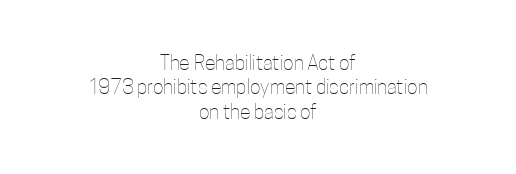
Q: Is the text bold? A: No.
Q: Is the text italic (slanted)? A: No, it is upright.
Q: Is the text underlined? A: No.
Q: How is the paragraph aligned? A: Centered.
Q: Is the spacing between letters normal or unusually wide? A: Normal.
